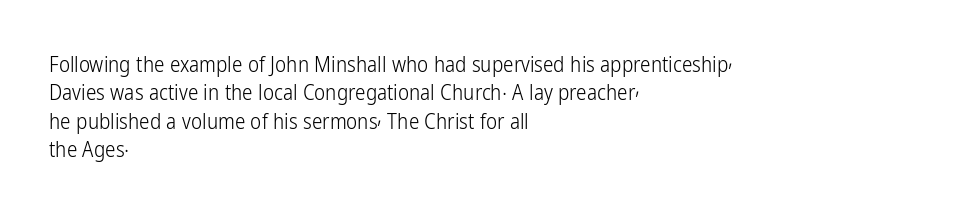
Q: Is the text bold? A: No.
Q: Is the text italic (slanted)? A: No, it is upright.
Q: Is the text underlined? A: No.
Q: How is the paragraph aligned? A: Left-aligned.
Q: Is the spacing between letters normal or unusually wide? A: Normal.
Q: Is the spacing between lines tight, normal or loose? A: Normal.
